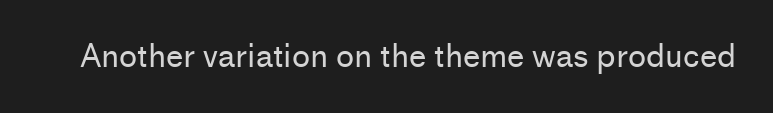
Q: Is the text bold? A: No.
Q: Is the text italic (slanted)? A: No, it is upright.
Q: Is the typeface a serif or a sans-serif typeface? A: Sans-serif.
Q: Is the text underlined? A: No.
Q: Is the spacing between letters normal or unusually wide? A: Normal.
Q: Width (condensed, normal, or wide)? A: Normal.
Q: Stroke contrast? A: Low.
Q: x-height? A: Medium.
Q: Monospaced? A: No.
